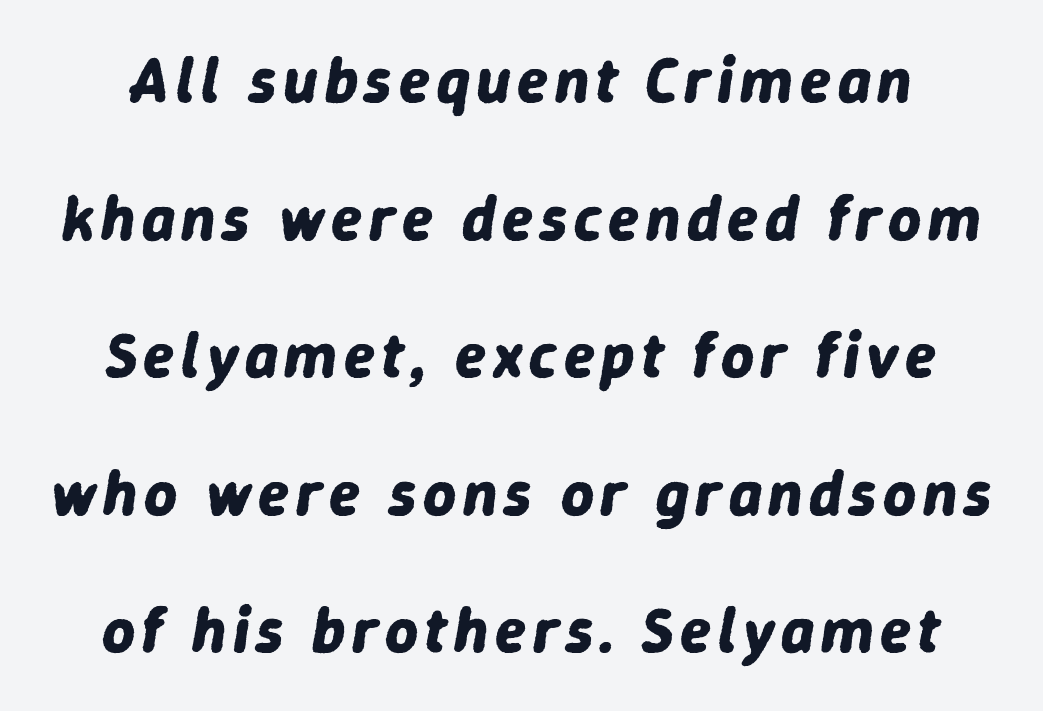
The image shows 64 px bold type, italic (leaning right); set loose line spacing (2.15x), not underlined; low stroke contrast and a medium x-height.
